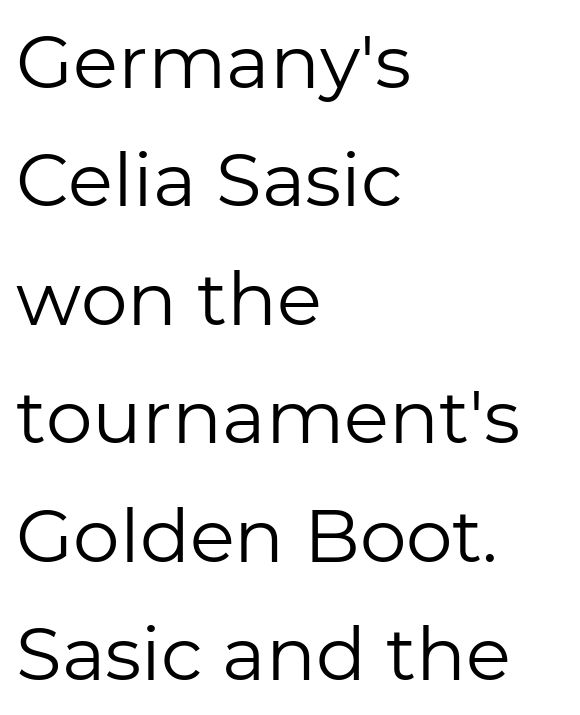
Default kerning and tracking; the words read as compact shapes. Look at the bottom of the vertical strokes: they stop flat, with no serifs. Counters stay open thanks to moderate or lighter strokes. These lines stack with their left ends in a neat column. These lines were composed using upright roman letters. The strip under each line holds only bare page.
